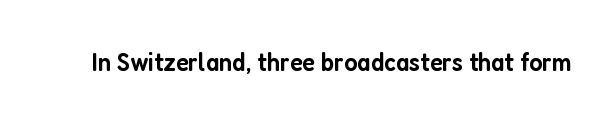
Q: Is the text bold? A: Semi-bold.
Q: Is the text italic (slanted)? A: No, it is upright.
Q: Is the text underlined? A: No.
Q: Is the spacing between letters normal or unusually wide? A: Normal.
